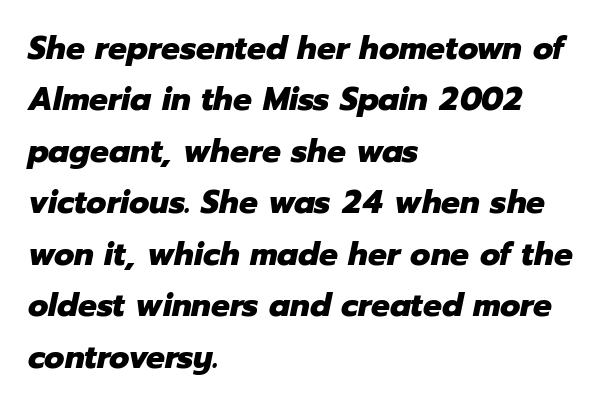
{"italic": "yes", "lean": "right", "slant_degrees": 12, "bold": "yes", "weight": "heavy", "width": "normal", "stroke_contrast": "low", "x_height": "medium", "monospaced": "no", "underline": "no", "align": "left", "line_spacing": "normal", "line_spacing_ratio": 1.56, "letter_spacing": "normal", "letter_spacing_em": 0.0, "glyph_px": 33}
